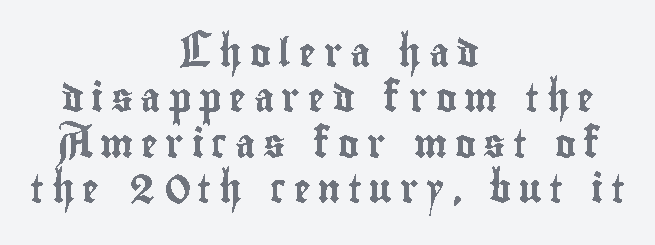
{"italic": "no", "width": "condensed", "x_height": "small", "monospaced": "no", "underline": "no", "align": "center", "line_spacing": "normal", "line_spacing_ratio": 1.62, "letter_spacing": "wide", "letter_spacing_em": 0.27, "glyph_px": 28}
